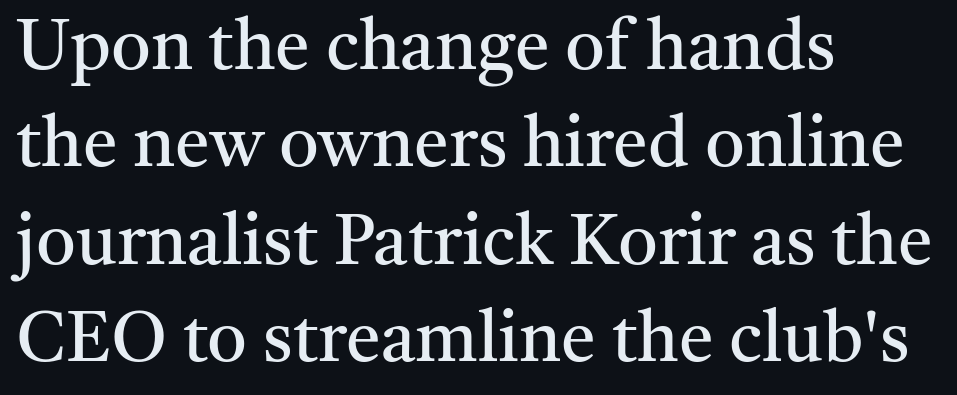
The image shows 70 px regular-weight serif type, upright; set left-aligned, normal line spacing (1.39x), normal letter spacing, not underlined; medium stroke contrast and a medium x-height.
